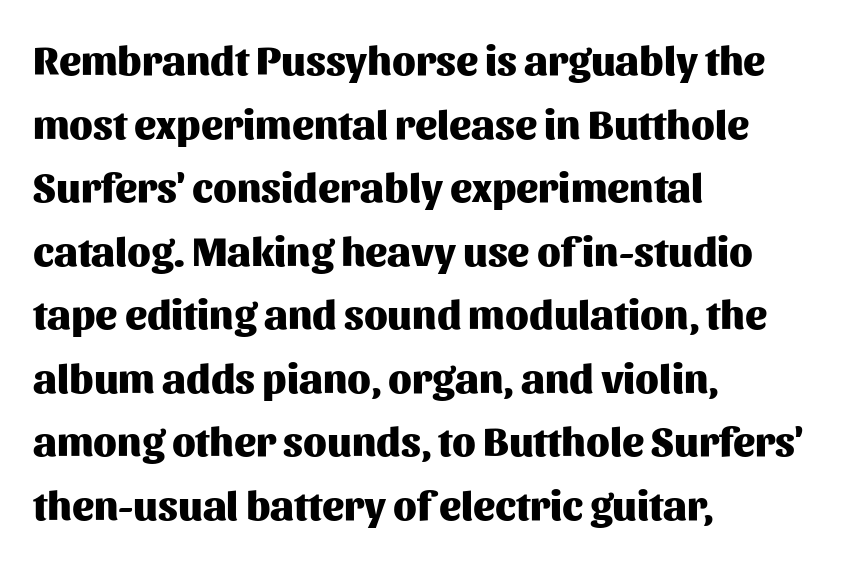
{"serif": "no", "italic": "no", "bold": "yes", "weight": "heavy", "width": "normal", "stroke_contrast": "medium", "x_height": "medium", "monospaced": "no", "underline": "no", "align": "left", "line_spacing": "normal", "line_spacing_ratio": 1.55, "letter_spacing": "normal", "letter_spacing_em": 0.0, "glyph_px": 41}
